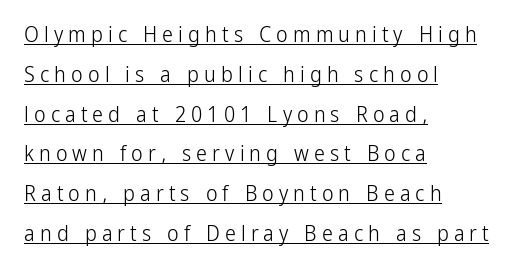
The passage shown has open, widely tracked lettering throughout. Is this a heavy cut? Hardly; it is regular or lighter. A classic flush-left, rag-right setting is used for this passage. The words here are underlined.
